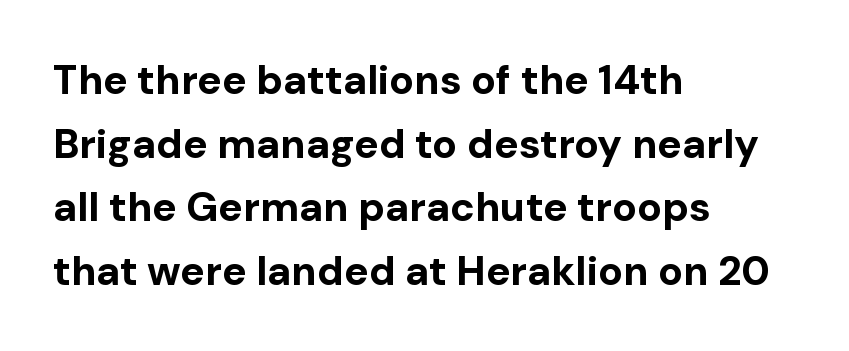
Q: Is the text bold? A: Yes.
Q: Is the text italic (slanted)? A: No, it is upright.
Q: Is the typeface a serif or a sans-serif typeface? A: Sans-serif.
Q: Is the text underlined? A: No.
Q: How is the paragraph aligned? A: Left-aligned.
Q: Is the spacing between letters normal or unusually wide? A: Normal.
Q: Is the spacing between lines tight, normal or loose? A: Normal.
Q: Width (condensed, normal, or wide)? A: Normal.
Q: Stroke contrast? A: Low.
Q: x-height? A: Medium.
Q: Monospaced? A: No.
